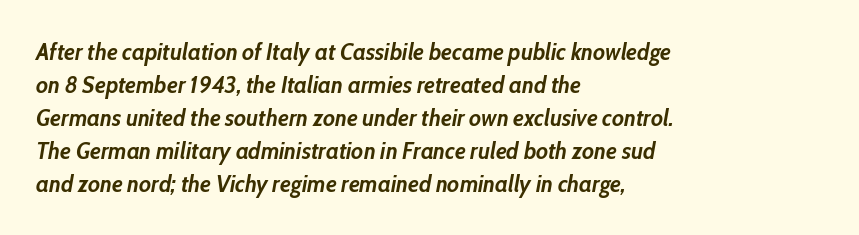
The image shows 24 px bold type, italic (leaning right); set left-aligned, normal line spacing (1.38x), normal letter spacing, not underlined.
